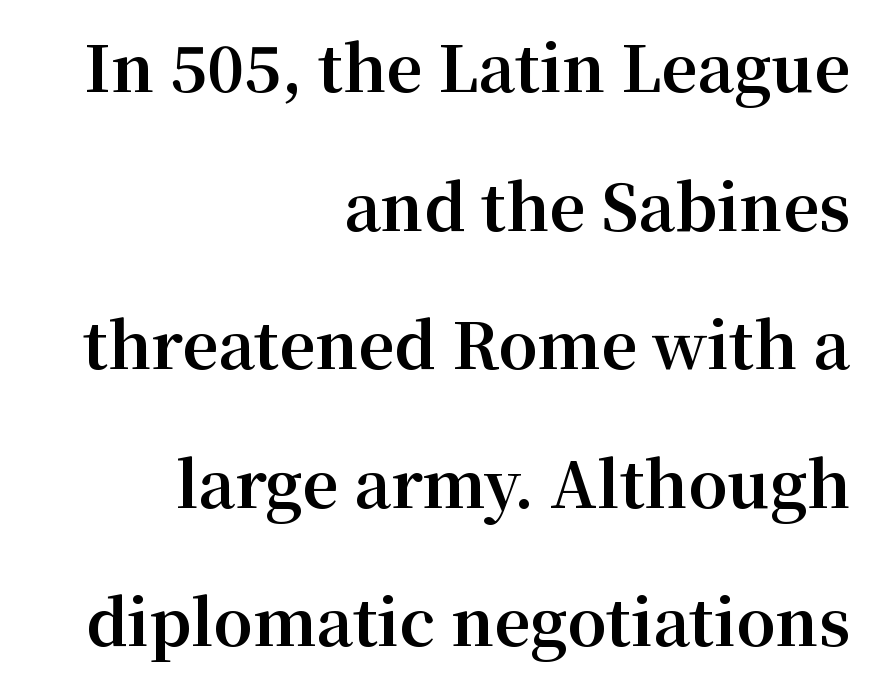
In terms of letterspacing, this is plain default setting. Compared with an ordinary text face, these strokes are far heavier — a full bold. Glance below the letters and you will spot only blank space. Which margin do the lines hug? The right one — the left edge is uneven. This is roman type, the default non-slanted kind. The leading is generous, giving the passage an open texture.
